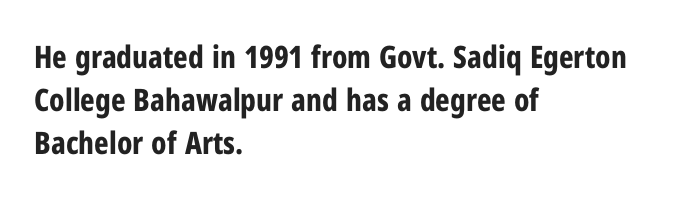
The image shows 31 px bold, condensed sans-serif type, upright; set left-aligned, normal line spacing (1.38x), normal letter spacing, not underlined; low stroke contrast and a medium x-height.
